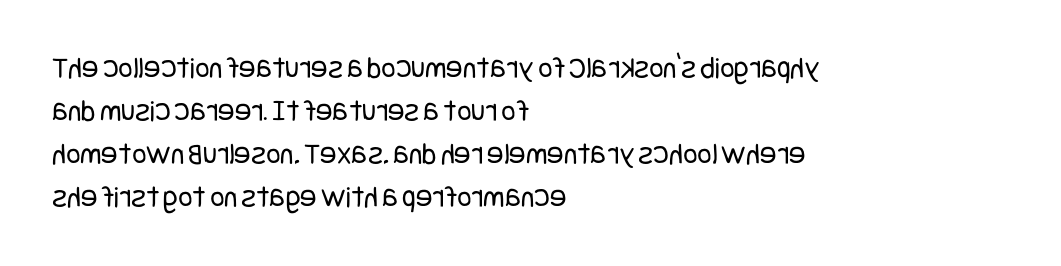
Q: Is the text bold? A: No.
Q: Is the text italic (slanted)? A: No, it is upright.
Q: Is the typeface a serif or a sans-serif typeface? A: Sans-serif.
Q: Is the text underlined? A: No.
Q: How is the paragraph aligned? A: Left-aligned.
Q: Is the spacing between letters normal or unusually wide? A: Normal.
Q: Is the spacing between lines tight, normal or loose? A: Normal.
Q: Width (condensed, normal, or wide)? A: Condensed.
Q: Stroke contrast? A: Low.
Q: x-height? A: Large.
